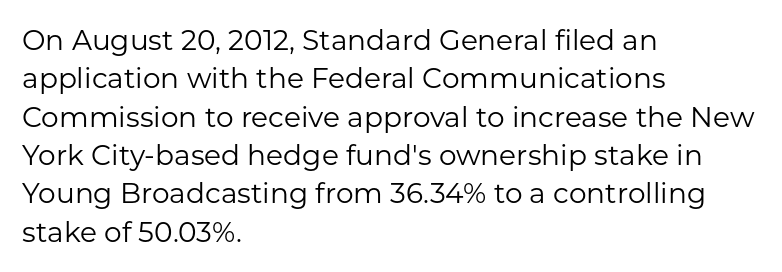
The image shows 28 px regular-weight sans-serif type, upright; set left-aligned, normal line spacing (1.37x), normal letter spacing, not underlined; low stroke contrast and a medium x-height.
